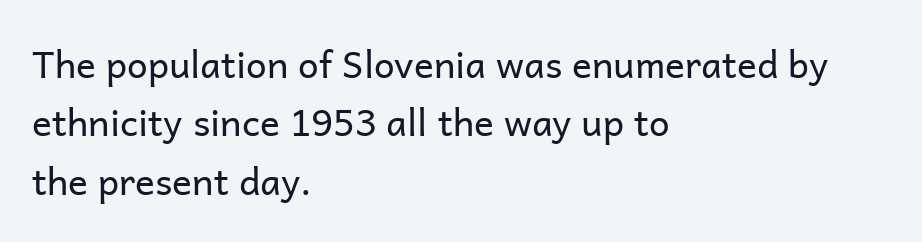
Note the varied advance widths — an 'i' is clearly narrower than an 'm'. A classic flush-left, rag-right setting is used for this passage. Caption: face not bold, strokes unweighted. The passage shown is typeset with a sans-serif family. There is no visible air inserted between adjacent glyphs.
